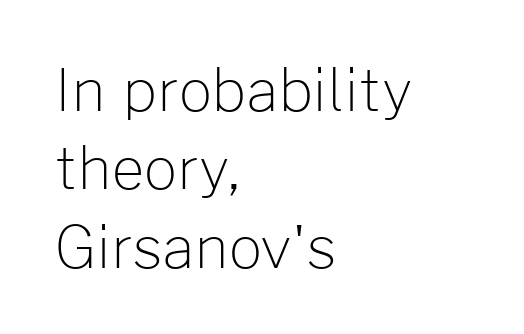
Q: Is the text bold? A: No.
Q: Is the text italic (slanted)? A: No, it is upright.
Q: Is the typeface a serif or a sans-serif typeface? A: Sans-serif.
Q: Is the text underlined? A: No.
Q: How is the paragraph aligned? A: Left-aligned.
Q: Is the spacing between letters normal or unusually wide? A: Normal.
Q: Is the spacing between lines tight, normal or loose? A: Normal.
Q: Width (condensed, normal, or wide)? A: Normal.
Q: Stroke contrast? A: Low.
Q: x-height? A: Medium.
Q: Monospaced? A: No.
